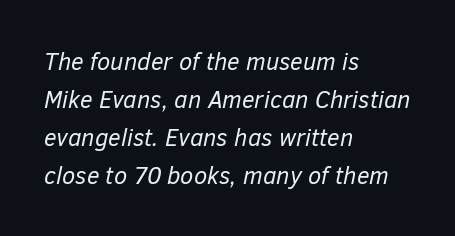
{"italic": "yes", "lean": "right", "slant_degrees": 12, "bold": "no", "underline": "no", "align": "left", "line_spacing": "normal", "line_spacing_ratio": 1.59, "letter_spacing": "normal", "letter_spacing_em": 0.0, "glyph_px": 24}
